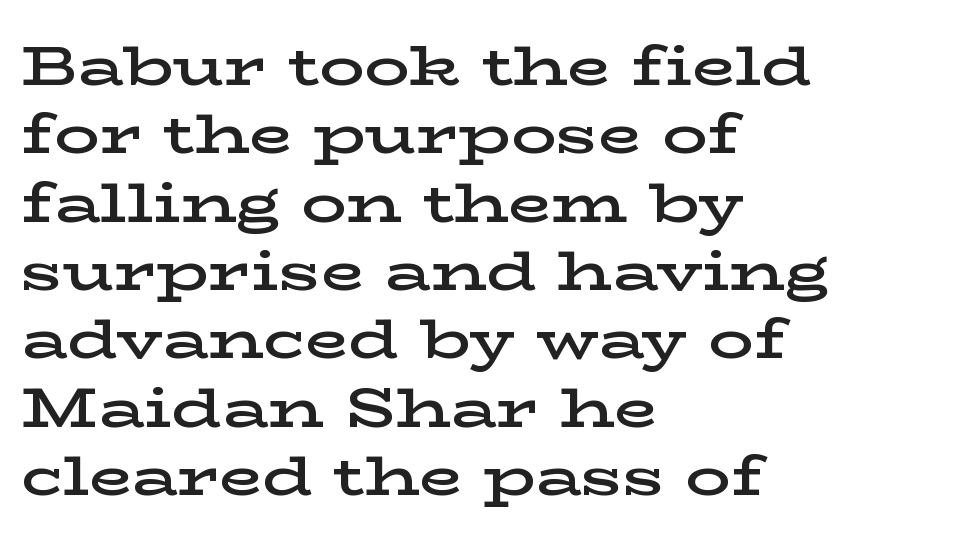
The image shows 56 px semibold, wide serif type, upright; set left-aligned, line spacing 1.22x, normal letter spacing, not underlined; low stroke contrast and a medium x-height.
